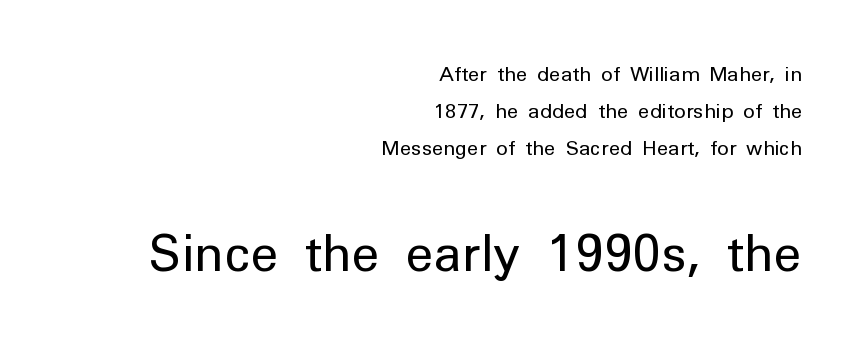
Q: Is the text bold? A: No.
Q: Is the text italic (slanted)? A: No, it is upright.
Q: Is the typeface a serif or a sans-serif typeface? A: Sans-serif.
Q: Is the text underlined? A: No.
Q: How is the paragraph aligned? A: Right-aligned.
Q: Is the spacing between letters normal or unusually wide? A: Normal.
Q: Which block of text is set in a larger size, the first (top) or the second (bottom)? A: The second (bottom) one.
Q: Width (condensed, normal, or wide)? A: Normal.
Q: Stroke contrast? A: Low.
Q: x-height? A: Medium.
Q: Monospaced? A: No.
